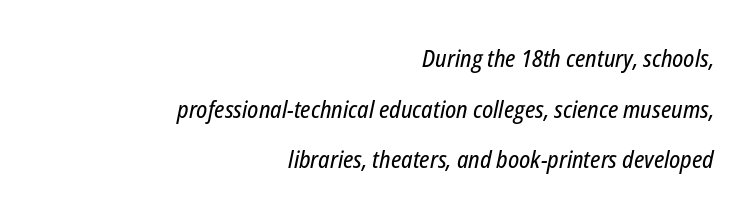
The image shows 23 px text type, italic (leaning right); set right-aligned, loose line spacing (2.2x), normal letter spacing, not underlined.
